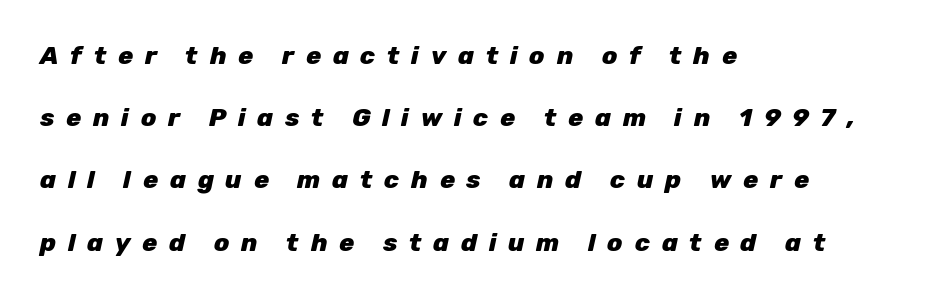
Looking at the ascenders, they clearly lean. A bare baseline throughout the passage. The lines are spread far apart with generous leading. One-word summary of the alignment: left. The tracking jumps out immediately: characters are airy and widely separated.
